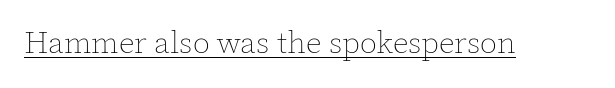
Q: Is the text bold? A: No.
Q: Is the text italic (slanted)? A: No, it is upright.
Q: Is the text underlined? A: Yes.
Q: Is the spacing between letters normal or unusually wide? A: Normal.
Q: Width (condensed, normal, or wide)? A: Normal.
Q: x-height? A: Medium.
Q: Monospaced? A: No.
